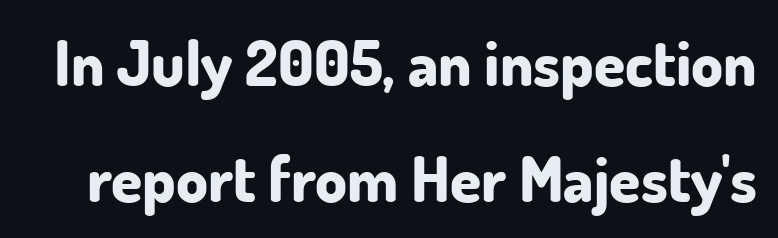
Examine the stroke ends and you'll find no serifs. You could not count columns in this text — the font is proportionally spaced. Summary of weight: heavy, a full bold. Students, note that the glyphs here touch the page at normal intervals. Ordinary non-slanted type is in use. The string is rendered with underlining switched off.
